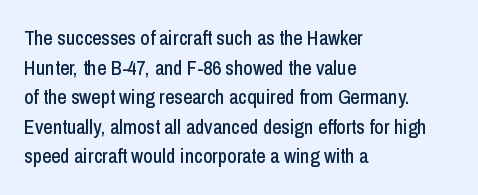
The image shows 20 px text type, upright; set left-aligned, normal line spacing (1.48x), normal letter spacing, not underlined.
